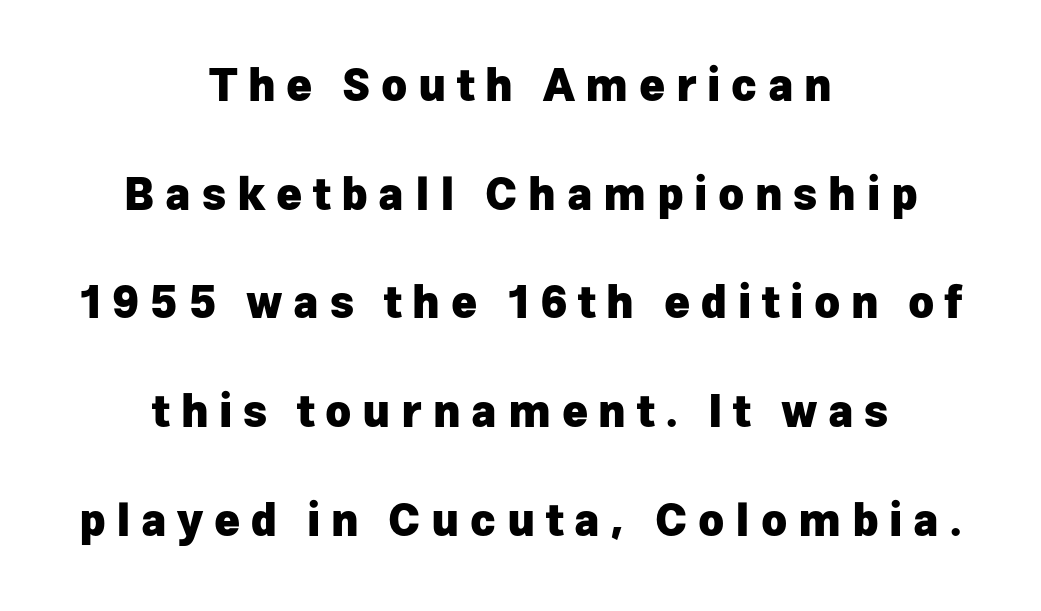
Q: Is the text bold? A: Yes.
Q: Is the text italic (slanted)? A: No, it is upright.
Q: Is the typeface a serif or a sans-serif typeface? A: Sans-serif.
Q: Is the text underlined? A: No.
Q: How is the paragraph aligned? A: Centered.
Q: Is the spacing between letters normal or unusually wide? A: Unusually wide.
Q: Is the spacing between lines tight, normal or loose? A: Loose.
Q: Width (condensed, normal, or wide)? A: Normal.
Q: Stroke contrast? A: Low.
Q: x-height? A: Medium.
Q: Monospaced? A: No.
